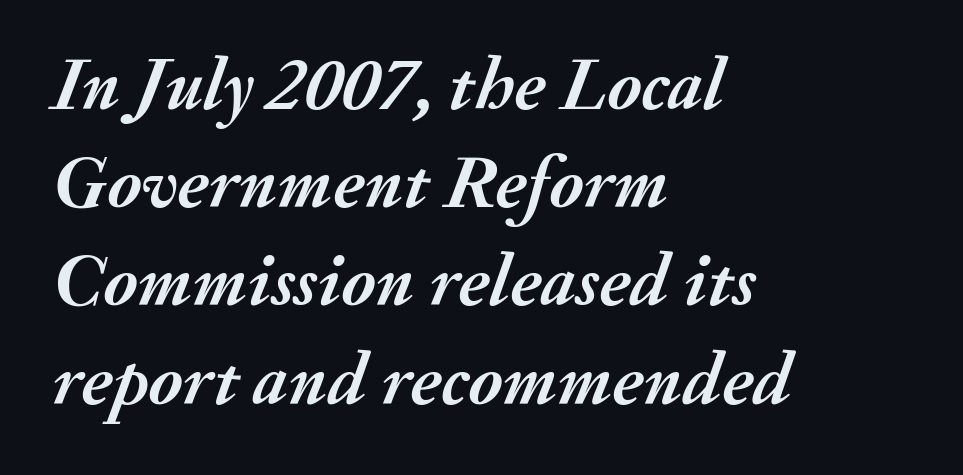
{"italic": "yes", "lean": "right", "slant_degrees": 20, "bold": "yes", "weight": "semibold", "width": "normal", "stroke_contrast": "medium", "x_height": "small", "monospaced": "no", "underline": "no", "align": "left", "line_spacing": "normal", "line_spacing_ratio": 1.31, "letter_spacing": "normal", "letter_spacing_em": 0.0, "glyph_px": 75}
